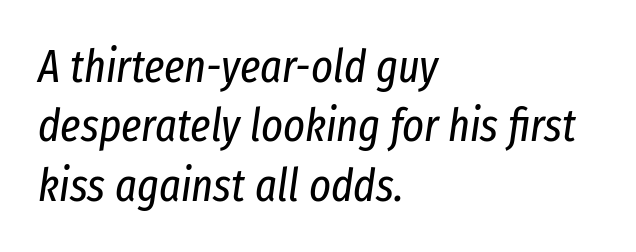
The image shows 46 px regular-weight, condensed type, italic (leaning right); set left-aligned, normal line spacing (1.29x), normal letter spacing, not underlined; low stroke contrast and a medium x-height.
